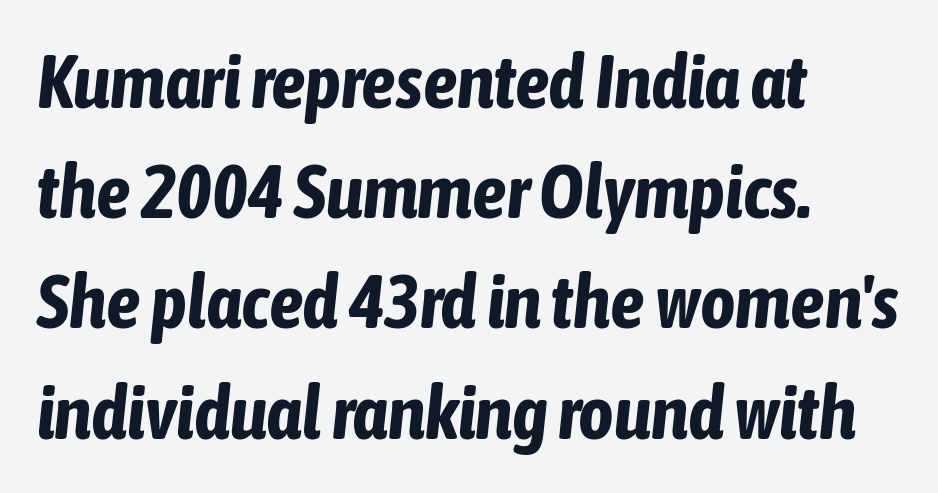
This sample uses an oblique cut, with every glyph tilted off the vertical. This sample uses plain, unmodified letter spacing. The typesetting leans heavy: a genuine bold. Each letter keeps its own natural width here, so spacing adapts to shape. Students, observe: this is what conventionally led text looks like. A student would call this left alignment; a typographer would say flush left, rag right.
